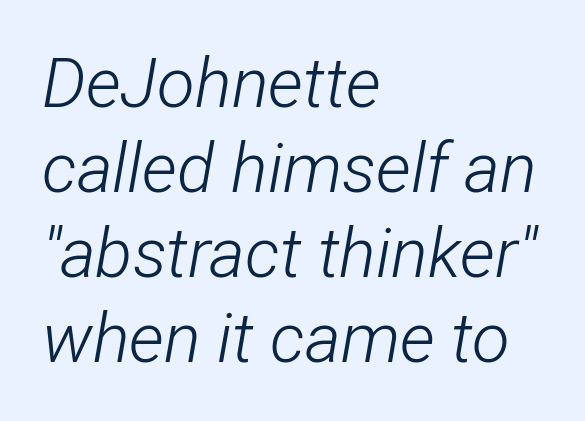
{"italic": "yes", "lean": "right", "slant_degrees": 12, "bold": "no", "weight": "light", "width": "condensed", "stroke_contrast": "low", "x_height": "medium", "monospaced": "no", "underline": "no", "align": "left", "line_spacing_ratio": 1.23, "letter_spacing": "normal", "letter_spacing_em": 0.0, "glyph_px": 69}
